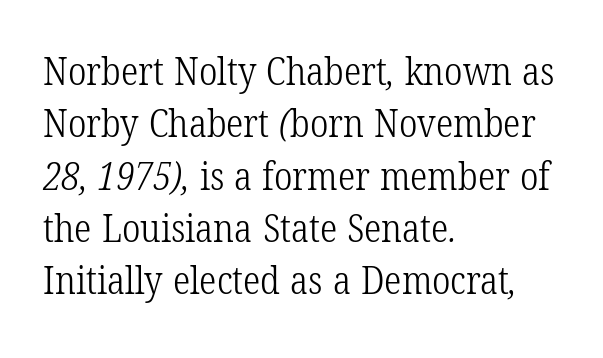
Q: Is the text bold? A: No.
Q: Is the typeface a serif or a sans-serif typeface? A: Serif.
Q: Is the text underlined? A: No.
Q: How is the paragraph aligned? A: Left-aligned.
Q: Is the spacing between letters normal or unusually wide? A: Normal.
Q: Is the spacing between lines tight, normal or loose? A: Normal.
Q: Width (condensed, normal, or wide)? A: Condensed.
Q: Stroke contrast? A: Low.
Q: x-height? A: Medium.
Q: Monospaced? A: No.
